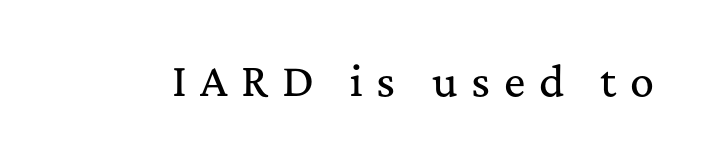
Q: Is the text italic (slanted)? A: No, it is upright.
Q: Is the typeface a serif or a sans-serif typeface? A: Serif.
Q: Is the text underlined? A: No.
Q: Is the spacing between letters normal or unusually wide? A: Unusually wide.
Q: Width (condensed, normal, or wide)? A: Normal.
Q: Stroke contrast? A: Medium.
Q: x-height? A: Medium.
Q: Monospaced? A: No.
